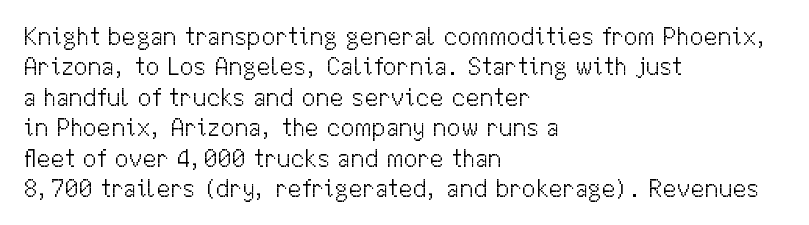
Nope, not italic — everything's standing straight. Only glyphs here, with clear space below each row. Leftover space on each line is placed entirely after the last word. The gaps between neighbouring characters are ordinary and unremarkable. A light-to-regular cut is what we see here.
